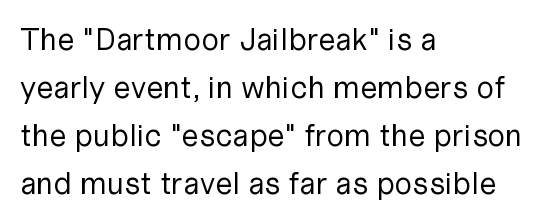
{"serif": "no", "italic": "no", "bold": "no", "weight": "regular", "width": "normal", "stroke_contrast": "low", "x_height": "medium", "monospaced": "no", "underline": "no", "align": "left", "line_spacing": "normal", "line_spacing_ratio": 1.55, "letter_spacing": "normal", "letter_spacing_em": 0.0, "glyph_px": 31}
